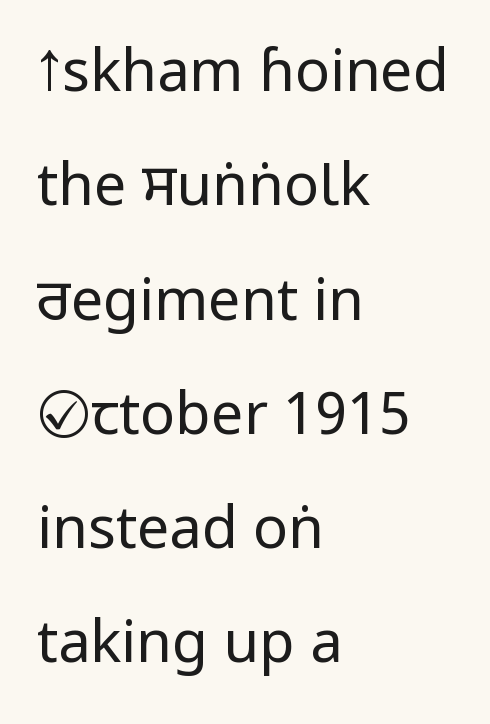
Is there much room between lines? Yes — plenty of vertical air separates them. Character widths vary here, with narrow letters taking less room than wide ones. The weight tops out at a normal text grade. Honestly, the letter spacing is just normal — you wouldn't notice it. Any mark beneath the type? The region is blank. Horizontal alignment here is leftward, the default for most running prose.
